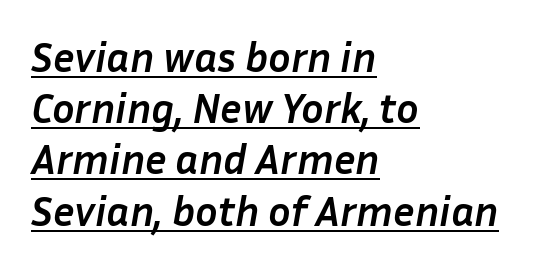
Q: Is the text bold? A: Yes.
Q: Is the text italic (slanted)? A: Yes, it leans right by about 10 degrees.
Q: Is the text underlined? A: Yes.
Q: How is the paragraph aligned? A: Left-aligned.
Q: Is the spacing between letters normal or unusually wide? A: Normal.
Q: Width (condensed, normal, or wide)? A: Normal.
Q: Stroke contrast? A: Low.
Q: x-height? A: Medium.
Q: Monospaced? A: No.
